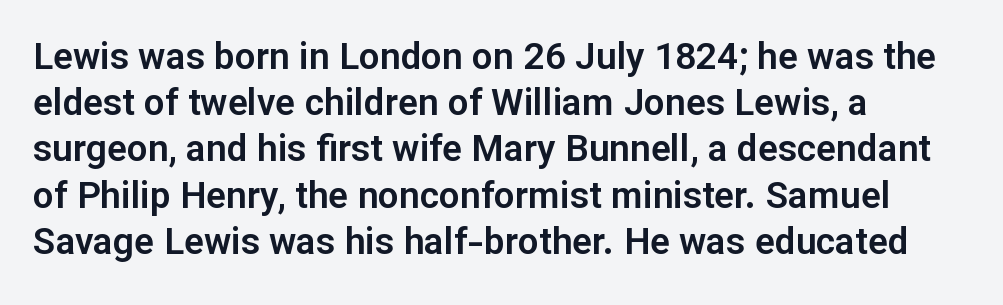
Q: Is the text italic (slanted)? A: No, it is upright.
Q: Is the typeface a serif or a sans-serif typeface? A: Sans-serif.
Q: Is the text underlined? A: No.
Q: How is the paragraph aligned? A: Left-aligned.
Q: Is the spacing between letters normal or unusually wide? A: Normal.
Q: Is the spacing between lines tight, normal or loose? A: Normal.
Q: Width (condensed, normal, or wide)? A: Normal.
Q: Stroke contrast? A: Low.
Q: x-height? A: Medium.
Q: Monospaced? A: No.
